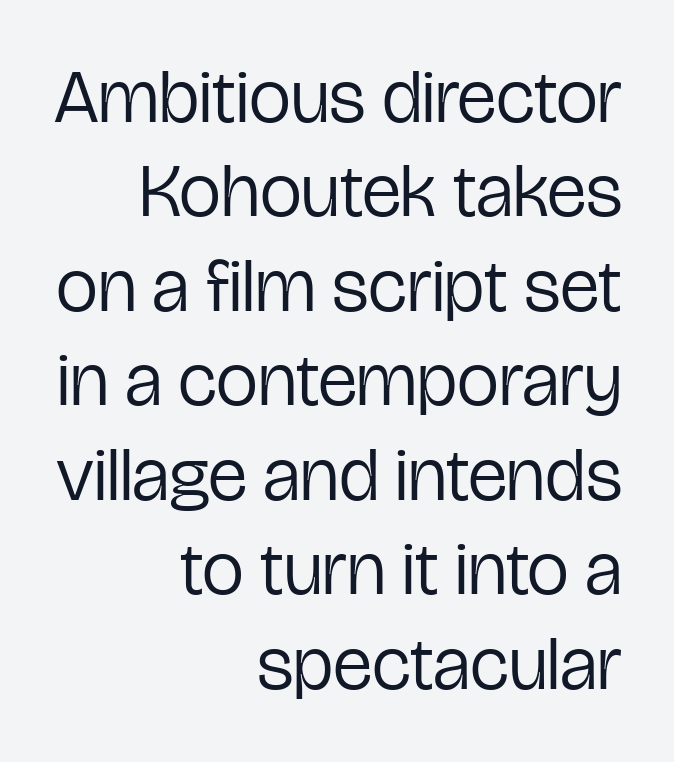
{"serif": "no", "italic": "no", "bold": "no", "weight": "regular", "width": "condensed", "stroke_contrast": "low", "x_height": "medium", "monospaced": "no", "underline": "no", "align": "right", "line_spacing": "normal", "line_spacing_ratio": 1.26, "letter_spacing": "normal", "letter_spacing_em": 0.0, "glyph_px": 75}
